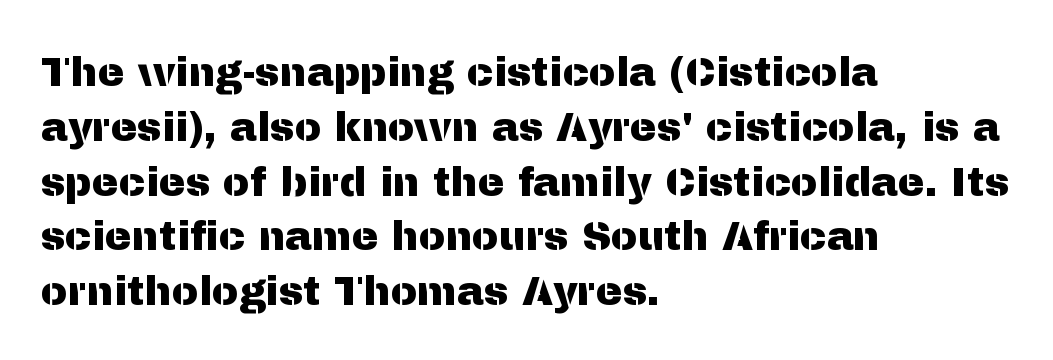
Q: Is the text italic (slanted)? A: No, it is upright.
Q: Is the typeface a serif or a sans-serif typeface? A: Sans-serif.
Q: Is the text underlined? A: No.
Q: How is the paragraph aligned? A: Left-aligned.
Q: Is the spacing between letters normal or unusually wide? A: Normal.
Q: Is the spacing between lines tight, normal or loose? A: Normal.
Q: Width (condensed, normal, or wide)? A: Normal.
Q: Stroke contrast? A: Medium.
Q: x-height? A: Medium.
Q: Monospaced? A: No.
